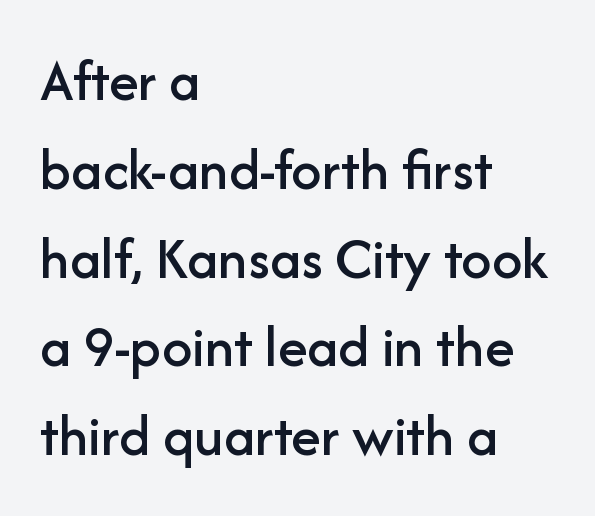
The image shows 60 px sans-serif type, upright; set left-aligned, normal line spacing (1.48x), normal letter spacing, not underlined; low stroke contrast and a medium x-height.
